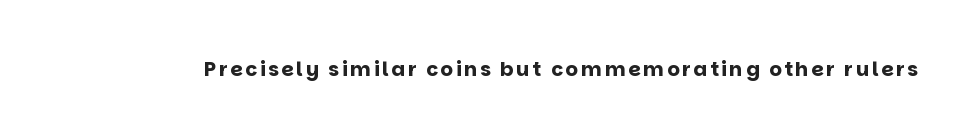
The image shows 20 px bold type, upright; set not underlined.
